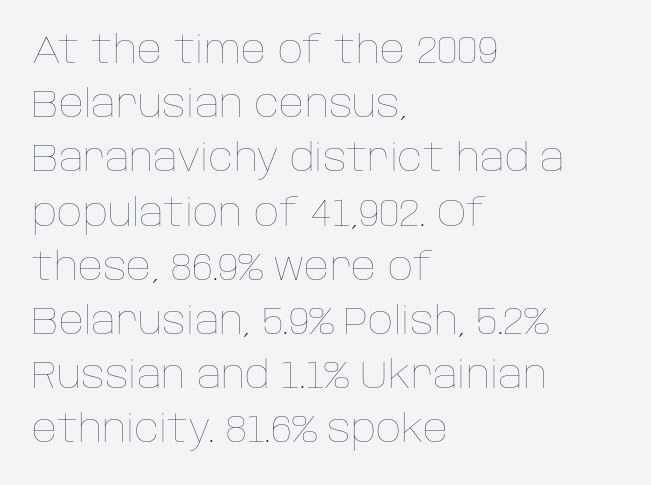
In CSS terms this would be text-align: left. The rendering keeps characters at their native spacing. Vertical stems look standard width or narrower in stroke. A bare baseline throughout the passage. Honestly, the row spacing looks completely unremarkable. Every character sits straight up, as roman type does.
